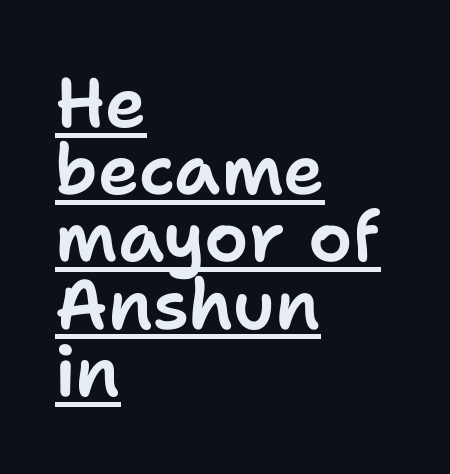
The image shows 70 px sans-serif type, upright; set left-aligned, tight line spacing (0.96x), normal letter spacing, underlined; low stroke contrast and a medium x-height.
